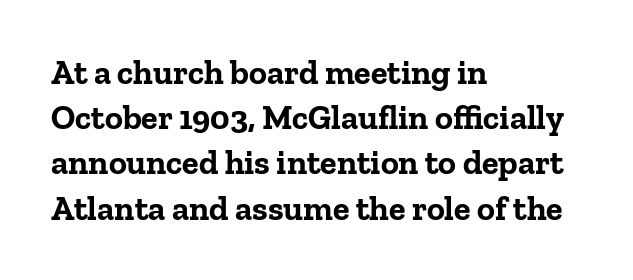
{"serif": "yes", "italic": "no", "bold": "yes", "weight": "bold", "width": "normal", "stroke_contrast": "low", "x_height": "medium", "monospaced": "no", "underline": "no", "align": "left", "line_spacing": "normal", "line_spacing_ratio": 1.33, "letter_spacing": "normal", "letter_spacing_em": 0.0, "glyph_px": 34}
